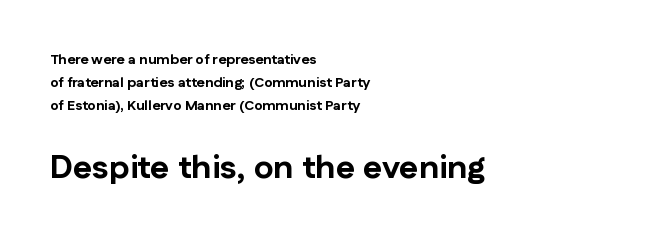
Q: Is the text bold? A: Yes.
Q: Is the text italic (slanted)? A: No, it is upright.
Q: Is the typeface a serif or a sans-serif typeface? A: Sans-serif.
Q: Is the text underlined? A: No.
Q: How is the paragraph aligned? A: Left-aligned.
Q: Is the spacing between letters normal or unusually wide? A: Normal.
Q: Is the spacing between lines tight, normal or loose? A: Normal.
Q: Which block of text is set in a larger size, the first (top) or the second (bottom)? A: The second (bottom) one.
Q: Width (condensed, normal, or wide)? A: Normal.
Q: Stroke contrast? A: Low.
Q: x-height? A: Medium.
Q: Monospaced? A: No.
